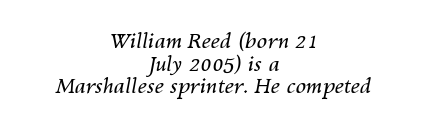
{"italic": "yes", "lean": "right", "slant_degrees": 10, "bold": "no", "underline": "no", "align": "center", "line_spacing": "tight", "line_spacing_ratio": 1.08, "letter_spacing": "normal", "letter_spacing_em": 0.0, "glyph_px": 21}
